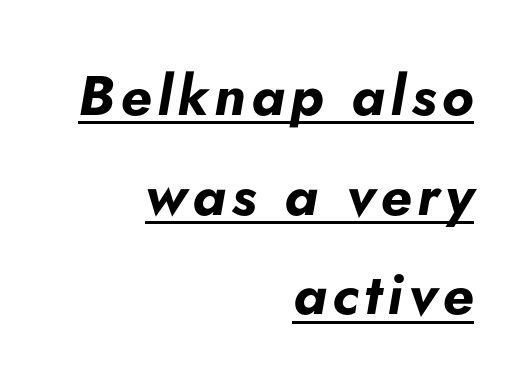
The image shows 56 px bold type, italic (leaning right); set right-aligned, line spacing 1.78x, underlined; low stroke contrast and a small x-height.
